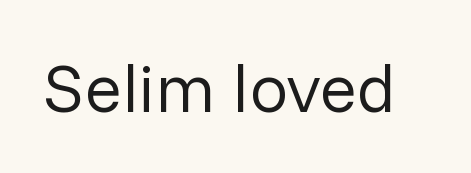
{"serif": "no", "italic": "no", "bold": "no", "weight": "regular", "width": "normal", "stroke_contrast": "low", "x_height": "medium", "monospaced": "no", "underline": "no", "letter_spacing": "normal", "letter_spacing_em": 0.0, "glyph_px": 69}
